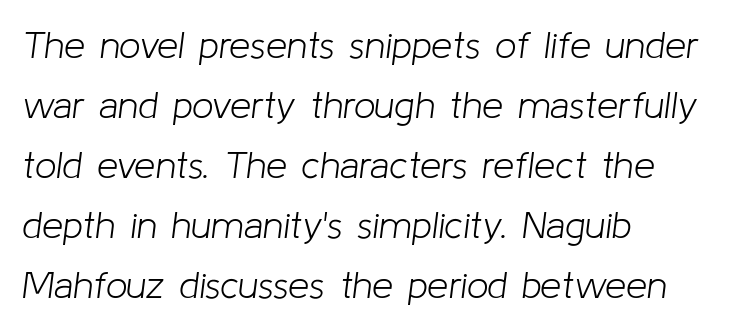
Only glyphs here, with clear space below each row. The setting favours the left margin, as ordinary paragraphs usually do. Students, note that the glyphs here touch the page at normal intervals. Italic? Definitely — the glyphs are oblique. The face used here is proportionally spaced, like ordinary book or web type. This block has exactly the height ordinary leading produces.
